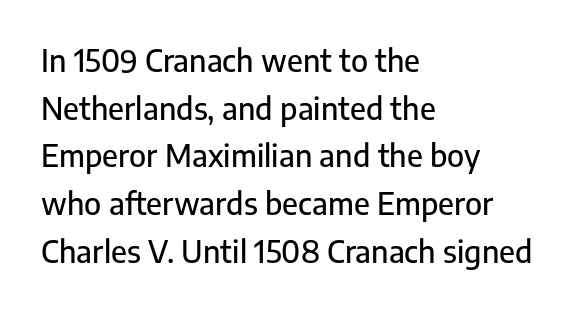
Q: Is the text italic (slanted)? A: No, it is upright.
Q: Is the typeface a serif or a sans-serif typeface? A: Sans-serif.
Q: Is the text underlined? A: No.
Q: How is the paragraph aligned? A: Left-aligned.
Q: Is the spacing between letters normal or unusually wide? A: Normal.
Q: Is the spacing between lines tight, normal or loose? A: Normal.
Q: Width (condensed, normal, or wide)? A: Normal.
Q: Stroke contrast? A: Low.
Q: x-height? A: Medium.
Q: Monospaced? A: No.
